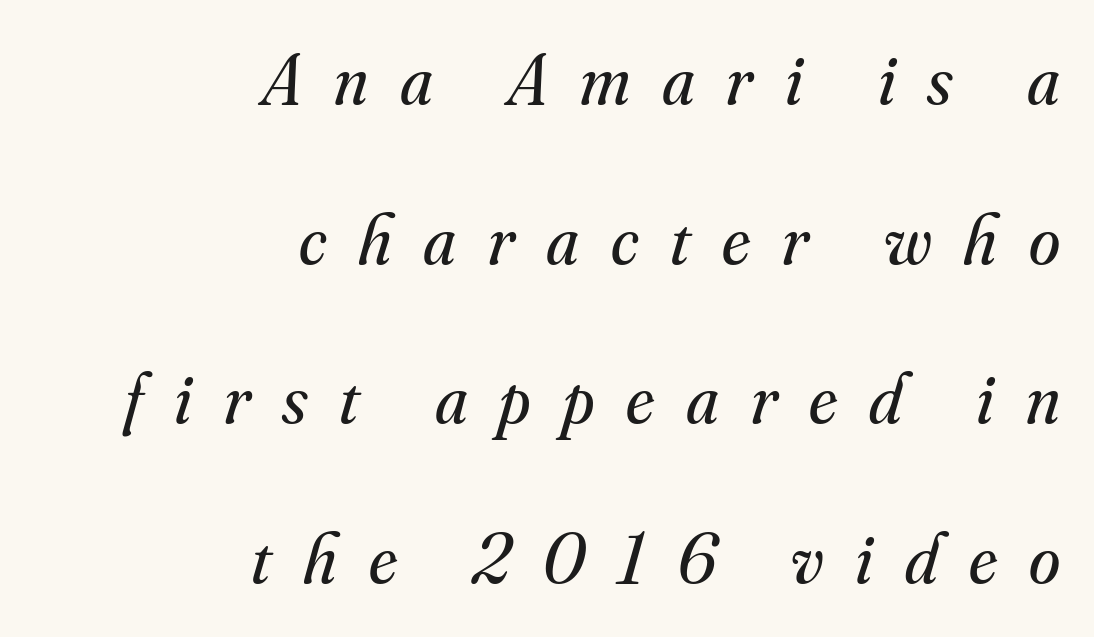
{"serif": "yes", "italic": "yes", "lean": "right", "slant_degrees": 16, "bold": "no", "weight": "regular", "width": "normal", "stroke_contrast": "medium", "x_height": "small", "monospaced": "no", "underline": "no", "align": "right", "line_spacing": "loose", "line_spacing_ratio": 2.25, "letter_spacing": "wide", "letter_spacing_em": 0.45, "glyph_px": 71}
